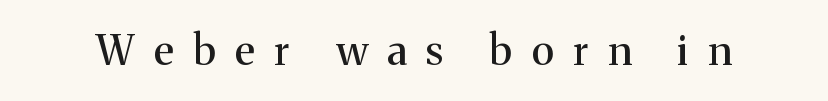
{"serif": "yes", "italic": "no", "width": "normal", "stroke_contrast": "medium", "x_height": "medium", "monospaced": "no", "underline": "no", "letter_spacing": "wide", "letter_spacing_em": 0.48, "glyph_px": 41}
